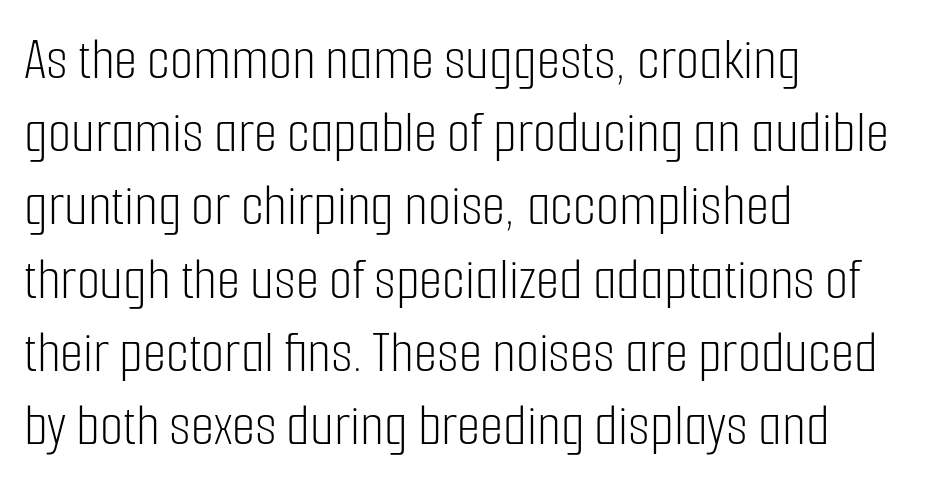
The image shows 60 px light, condensed sans-serif type, upright; set left-aligned, line spacing 1.22x, normal letter spacing, not underlined; low stroke contrast and a medium x-height.
